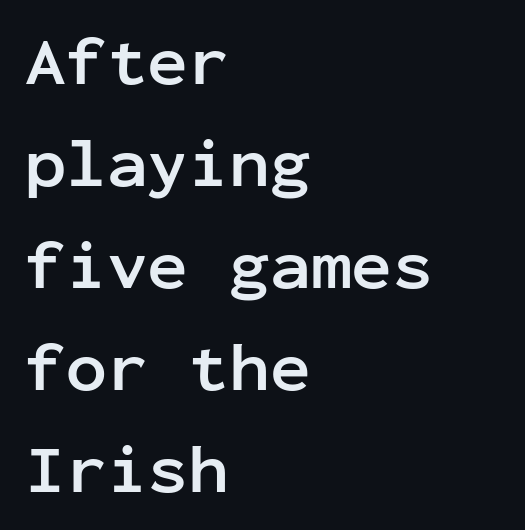
Q: Is the text bold? A: Yes.
Q: Is the text italic (slanted)? A: No, it is upright.
Q: Is the typeface a serif or a sans-serif typeface? A: Sans-serif.
Q: Is the text underlined? A: No.
Q: How is the paragraph aligned? A: Left-aligned.
Q: Is the spacing between letters normal or unusually wide? A: Normal.
Q: Is the spacing between lines tight, normal or loose? A: Normal.
Q: Width (condensed, normal, or wide)? A: Normal.
Q: Stroke contrast? A: Low.
Q: x-height? A: Medium.
Q: Monospaced? A: Yes.
